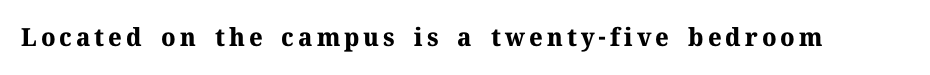
Q: Is the text bold? A: Yes.
Q: Is the text italic (slanted)? A: No, it is upright.
Q: Is the text underlined? A: No.
